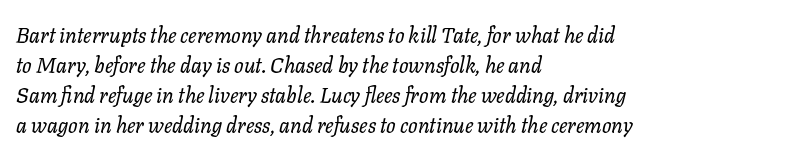
Baseline-to-baseline distance is the conventional proportion of letter height. Would a proofreader flag this as italicized? Yes. Spacing between characters is what you'd get straight out of the box. These lines stack with their left ends in a neat column. Decoration check: the copy has no underline.
